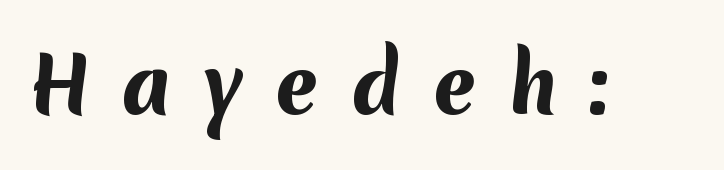
{"serif": "no", "bold": "yes", "weight": "bold", "width": "normal", "stroke_contrast": "medium", "x_height": "medium", "monospaced": "no", "underline": "no", "letter_spacing": "wide", "letter_spacing_em": 0.4, "glyph_px": 77}
